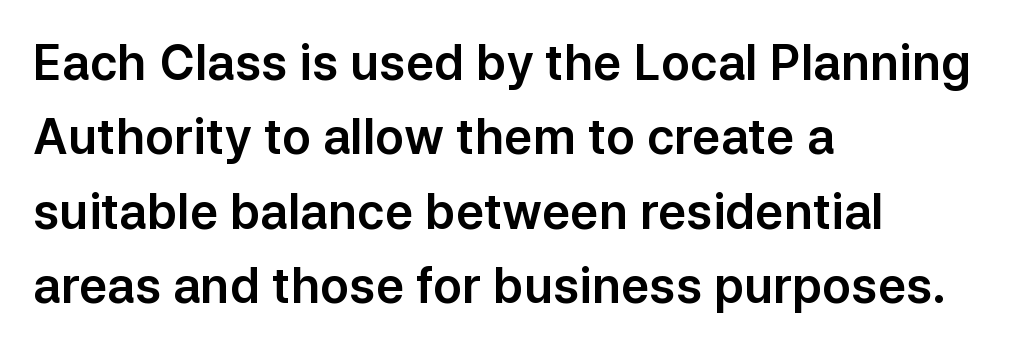
The image shows 48 px sans-serif type, upright; set left-aligned, normal line spacing (1.55x), normal letter spacing, not underlined; low stroke contrast and a medium x-height.
